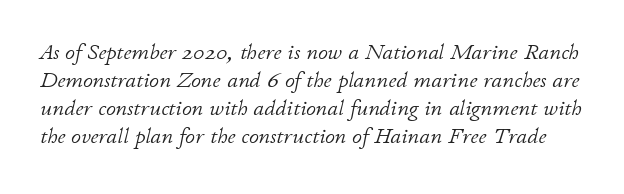
Q: Is the text bold? A: No.
Q: Is the text italic (slanted)? A: Yes, it leans right by about 11 degrees.
Q: Is the text underlined? A: No.
Q: Is the spacing between letters normal or unusually wide? A: Normal.
Q: Is the spacing between lines tight, normal or loose? A: Normal.
